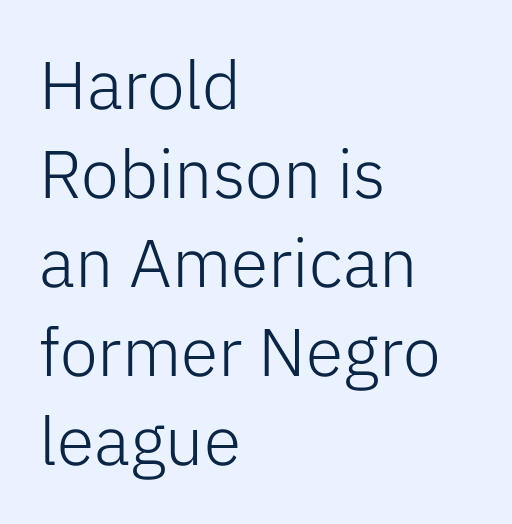
Is the type heavy? It reads as light-to-regular instead. The typeface chosen for these lines omits serifs. This sample is left-justified, so line endings fall wherever the words run out. In terms of posture, this sample is upright. Type without underlining.
